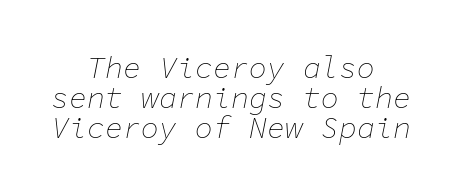
The passage shown stacks its lines with hardly any gap. This sample is center-justified, so both line endings float freely. The space beneath each line is pristine and unruled. Standard letterfit; no display-style spreading of the glyphs.
